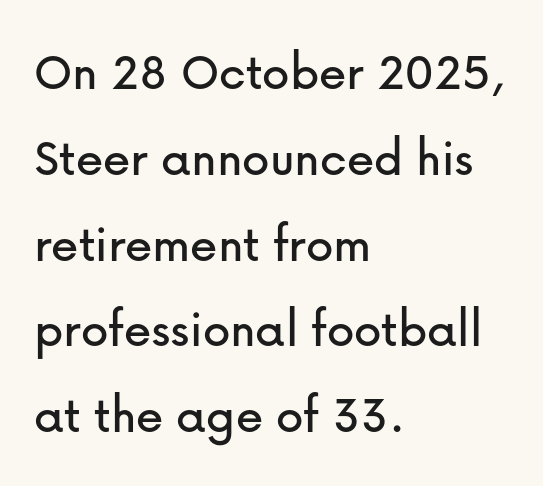
A typesetter would mark this as roman, not italic. The type is set solid horizontally, with unmodified tracking. The specimen omits any rule beneath the text block's lines. One-word summary of the alignment: left. Horizontal bands of white between lines are of average thickness. Is this a fixed-width face? No — the glyphs have proportional, varying widths.
